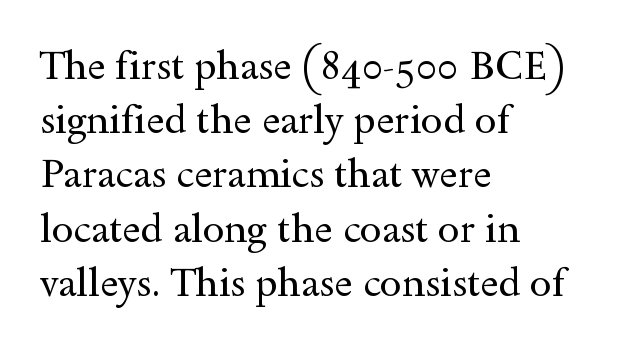
Line beginnings align vertically; line endings do not. The passage shown stacks its lines at a standard gap. The rendering uses natural spacing where letterforms have individual widths. Think standard paragraph weight, or any step lighter than that. A typesetter would call this zero additional tracking.
